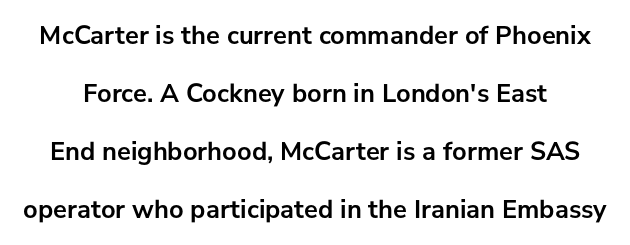
Does the weight exceed regular? Yes, all the way to bold. Anything drawn beneath the words? Only blank space. Short note: letters normally spaced. Summary of vertical rhythm: relaxed, with wide interline spacing. You can tell it's not italic because the verticals are truly vertical.
